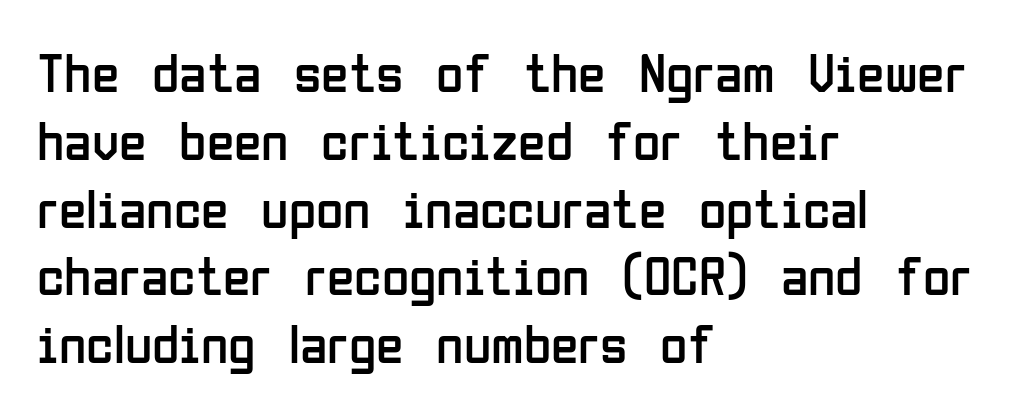
The image shows 56 px regular-weight, condensed sans-serif type, upright; set left-aligned, line spacing 1.21x, normal letter spacing, not underlined; low stroke contrast and a medium x-height.
